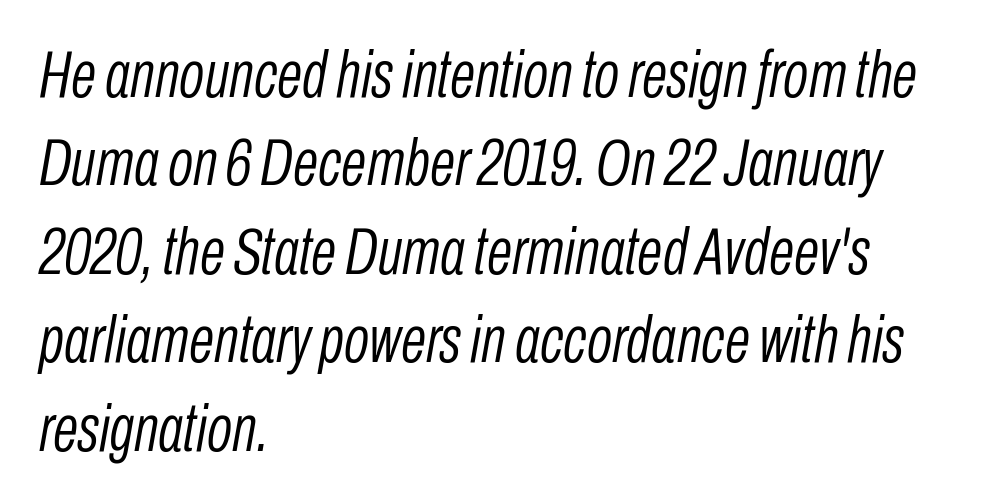
{"italic": "yes", "lean": "right", "slant_degrees": 10, "bold": "no", "weight": "light", "width": "condensed", "stroke_contrast": "low", "x_height": "medium", "monospaced": "no", "underline": "no", "align": "left", "line_spacing": "normal", "line_spacing_ratio": 1.34, "letter_spacing": "normal", "letter_spacing_em": 0.0, "glyph_px": 66}
